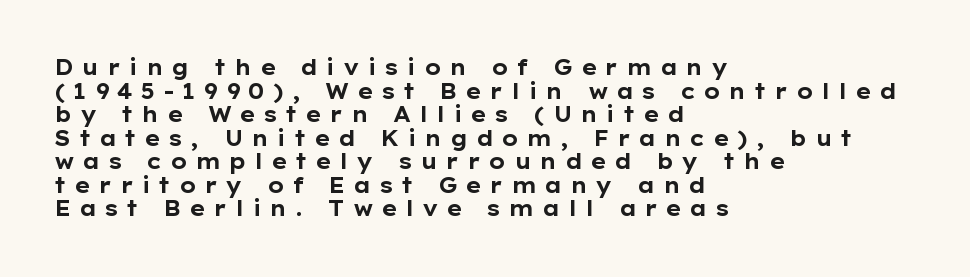
The image shows 21 px bold type, upright; set left-aligned, tight line spacing (1.12x), unusually wide letter spacing (+0.36 em), not underlined.
